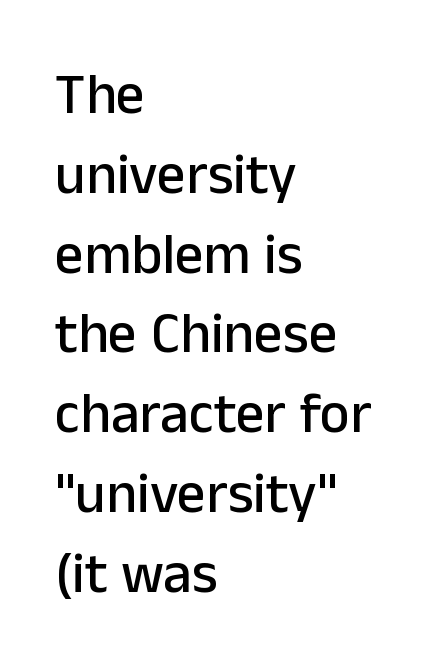
Short note: letters normally spaced. The face used here is a sans, in the tradition of grotesques and geometrics. Summary of vertical rhythm: regular, with standard interline spacing. Does the copy run flush right? No — it runs flush left.
